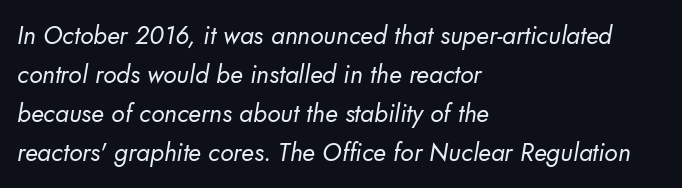
Q: Is the text bold? A: No.
Q: Is the text underlined? A: No.
Q: How is the paragraph aligned? A: Left-aligned.
Q: Is the spacing between letters normal or unusually wide? A: Normal.
Q: Is the spacing between lines tight, normal or loose? A: Normal.
